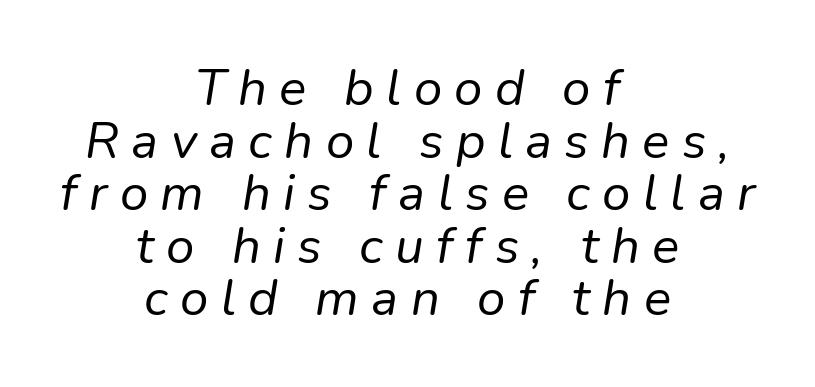
Q: Is the text bold? A: No.
Q: Is the text italic (slanted)? A: Yes, it leans right by about 9 degrees.
Q: Is the text underlined? A: No.
Q: How is the paragraph aligned? A: Centered.
Q: Is the spacing between letters normal or unusually wide? A: Unusually wide.
Q: Is the spacing between lines tight, normal or loose? A: Tight.
Q: Width (condensed, normal, or wide)? A: Normal.
Q: Stroke contrast? A: Low.
Q: x-height? A: Medium.
Q: Monospaced? A: No.
